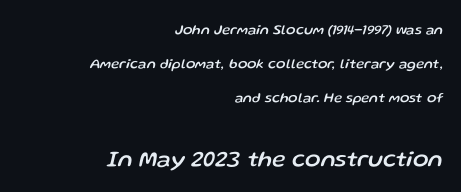
{"italic": "yes", "lean": "right", "slant_degrees": 13, "underline": "no", "align": "right", "line_spacing": "loose", "line_spacing_ratio": 2.44, "letter_spacing": "normal", "letter_spacing_em": 0.0, "larger_block": "second", "size_ratio": 1.64, "glyph_px": 23}
